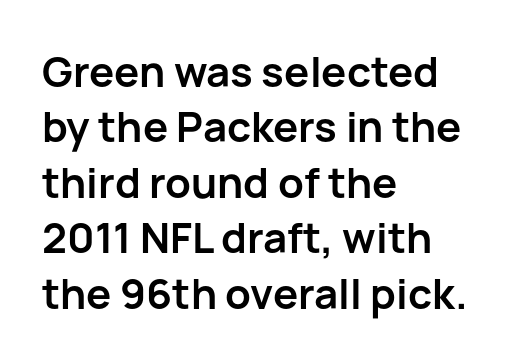
Do the characters align in a grid? No, the font is proportional. Every letter is thick-stroked: bold, no question. The letters carry no serifs — their stems end cleanly without finishing strokes. When letters stand straight like this, we call the style roman or upright. The gap between lines stays unmarked. The face used here is rendered with its standard letterfit.
